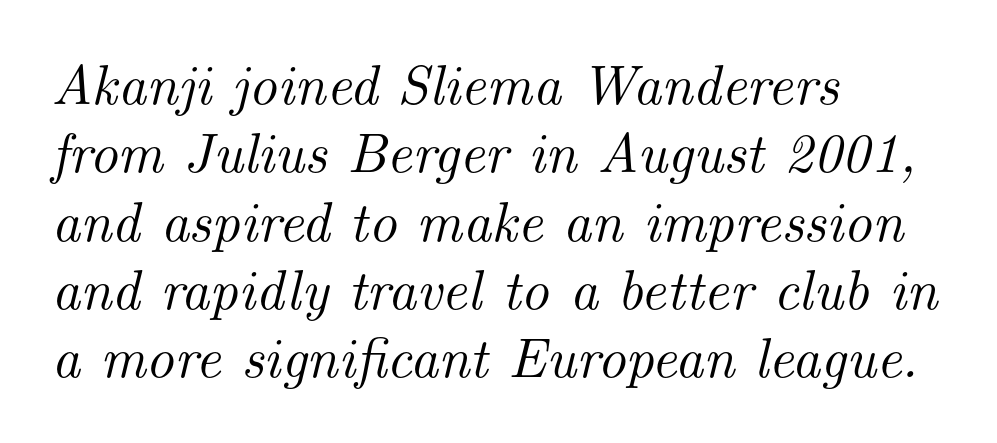
The image shows 56 px serif type, italic (leaning right); set left-aligned, line spacing 1.22x, normal letter spacing, not underlined; medium stroke contrast and a small x-height.
